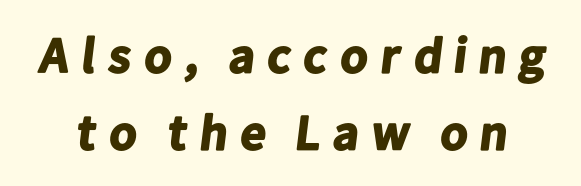
{"serif": "no", "bold": "yes", "weight": "bold", "width": "normal", "stroke_contrast": "low", "x_height": "medium", "monospaced": "no", "underline": "no", "line_spacing": "normal", "line_spacing_ratio": 1.55, "glyph_px": 50}
